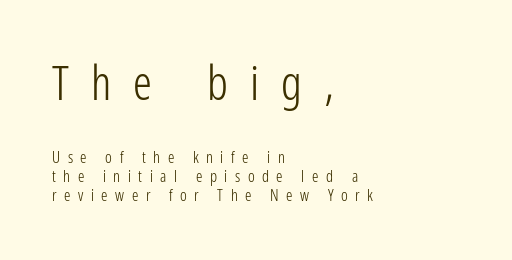
The ragged edge is on the right, which tells us the setting is flush left. Caption: upper text group enlarged, lower text group reduced. Character widths vary here, with narrow letters taking less room than wide ones. Bare-footed words on every line.
